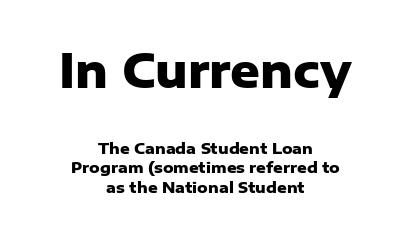
Q: Is the text bold? A: Yes.
Q: Is the text italic (slanted)? A: No, it is upright.
Q: Is the typeface a serif or a sans-serif typeface? A: Sans-serif.
Q: Is the text underlined? A: No.
Q: How is the paragraph aligned? A: Centered.
Q: Is the spacing between letters normal or unusually wide? A: Normal.
Q: Is the spacing between lines tight, normal or loose? A: Normal.
Q: Which block of text is set in a larger size, the first (top) or the second (bottom)? A: The first (top) one.
Q: Width (condensed, normal, or wide)? A: Normal.
Q: Stroke contrast? A: Low.
Q: x-height? A: Medium.
Q: Monospaced? A: No.
